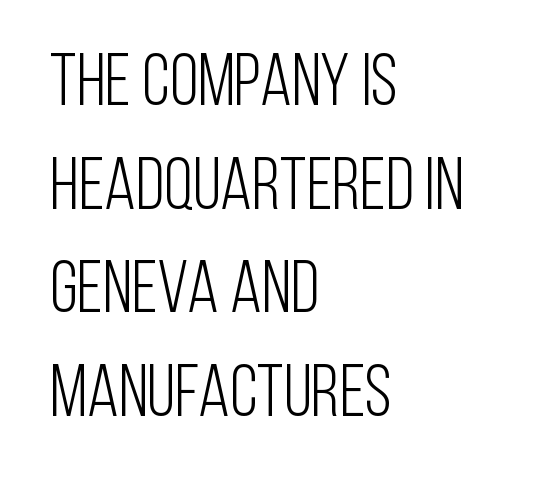
Character widths vary here, with narrow letters taking less room than wide ones. Bold? No — there's no thickening of the strokes. Tall strokes in this sample are plumb rather than angled. The tracking reads as untouched default to a designer's eye. The face used here is a sans, in the tradition of grotesques and geometrics. This rendering uses left alignment, leaving the right contour irregular.
